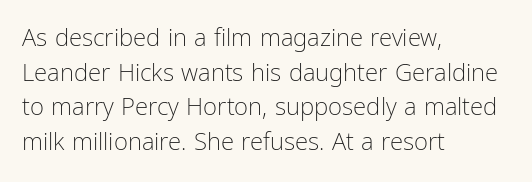
{"italic": "no", "bold": "no", "underline": "no", "align": "left", "line_spacing": "normal", "line_spacing_ratio": 1.44, "letter_spacing": "normal", "letter_spacing_em": 0.0, "glyph_px": 24}
